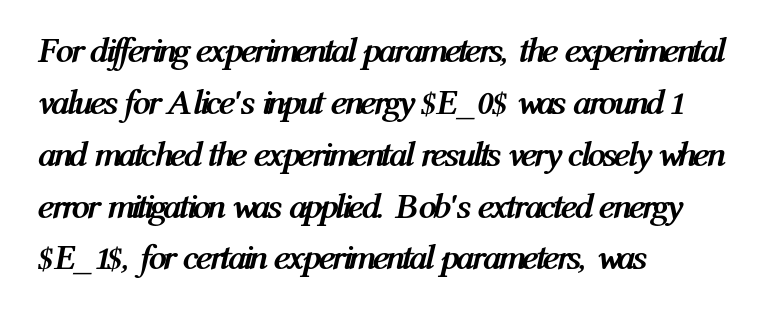
{"italic": "yes", "lean": "right", "slant_degrees": 12, "bold": "yes", "weight": "semibold", "width": "condensed", "stroke_contrast": "medium", "x_height": "medium", "monospaced": "no", "underline": "no", "align": "left", "line_spacing": "normal", "line_spacing_ratio": 1.44, "letter_spacing": "normal", "letter_spacing_em": 0.0, "glyph_px": 36}
